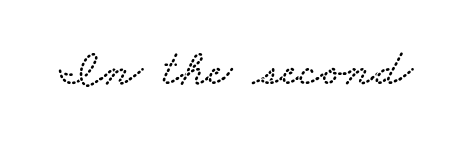
The image shows 52 px wide serif type; set normal letter spacing, not underlined; low stroke contrast and a small x-height.
